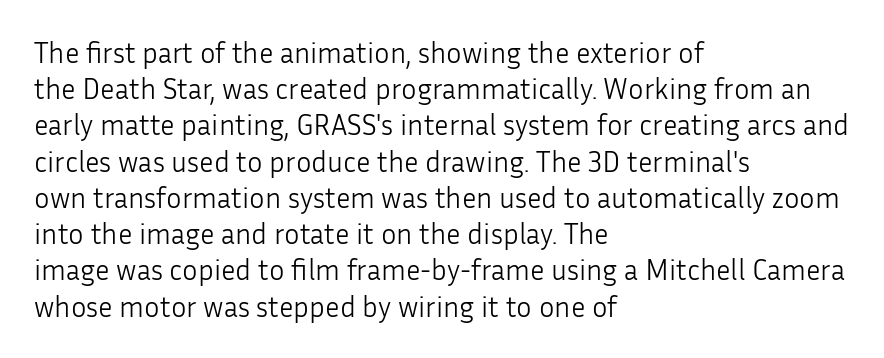
The image shows 29 px light sans-serif type, upright; set left-aligned, normal line spacing (1.25x), normal letter spacing, not underlined; low stroke contrast and a medium x-height.
